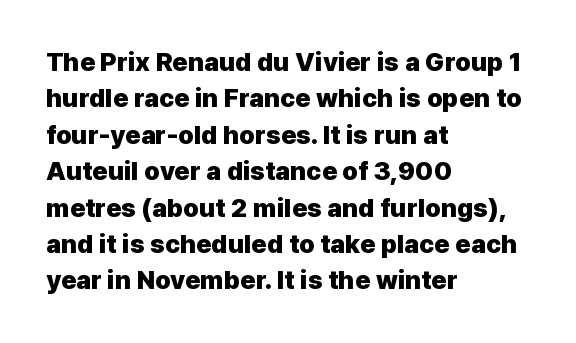
The image shows 26 px bold type, upright; set left-aligned, normal line spacing (1.4x), normal letter spacing, not underlined.
